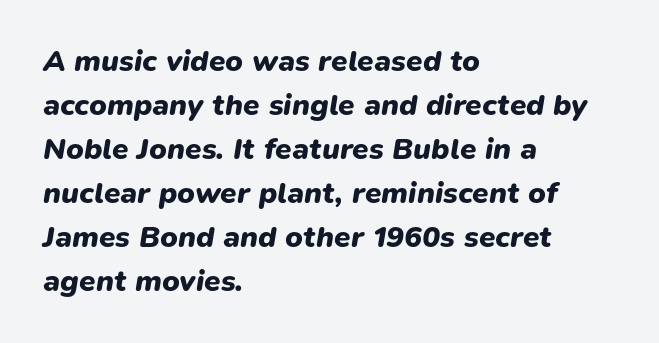
Q: Is the text bold? A: Yes.
Q: Is the text italic (slanted)? A: Yes, it leans right by about 9 degrees.
Q: Is the text underlined? A: No.
Q: How is the paragraph aligned? A: Left-aligned.
Q: Is the spacing between letters normal or unusually wide? A: Normal.
Q: Is the spacing between lines tight, normal or loose? A: Normal.
Q: Width (condensed, normal, or wide)? A: Normal.
Q: Stroke contrast? A: Low.
Q: x-height? A: Medium.
Q: Monospaced? A: No.
